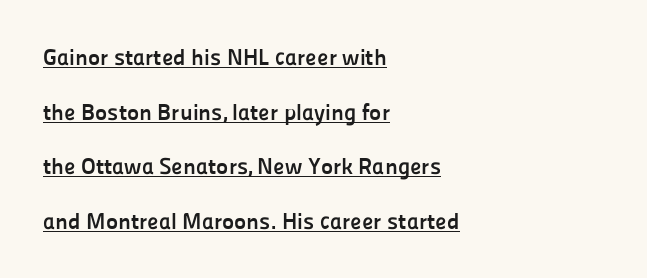
The image shows 23 px bold type, upright; set left-aligned, loose line spacing (2.37x), normal letter spacing, underlined.
